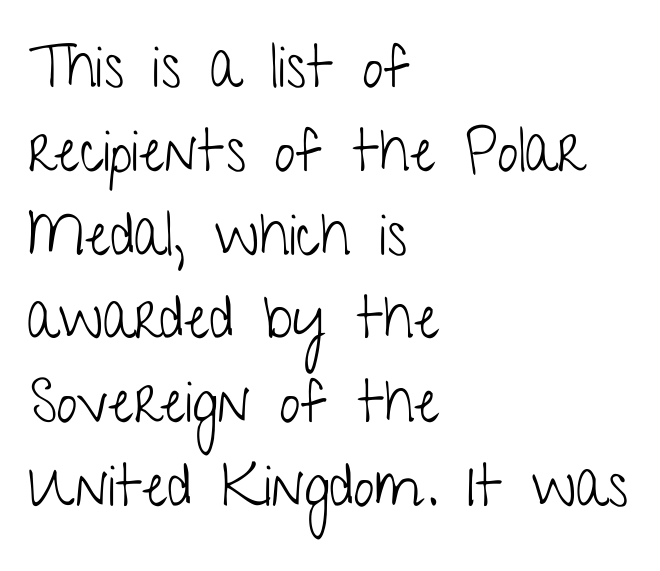
{"serif": "no", "italic": "no", "bold": "no", "weight": "light", "width": "condensed", "stroke_contrast": "low", "x_height": "medium", "monospaced": "no", "underline": "no", "align": "left", "line_spacing": "normal", "line_spacing_ratio": 1.42, "letter_spacing": "normal", "letter_spacing_em": 0.0, "glyph_px": 59}
